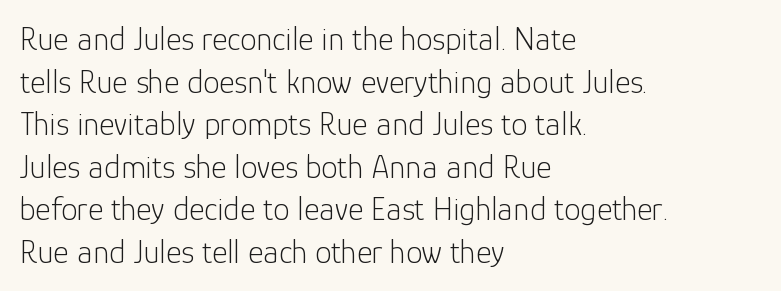
Q: Is the text bold? A: No.
Q: Is the text italic (slanted)? A: No, it is upright.
Q: Is the typeface a serif or a sans-serif typeface? A: Sans-serif.
Q: Is the text underlined? A: No.
Q: How is the paragraph aligned? A: Left-aligned.
Q: Is the spacing between letters normal or unusually wide? A: Normal.
Q: Is the spacing between lines tight, normal or loose? A: Normal.
Q: Width (condensed, normal, or wide)? A: Normal.
Q: Stroke contrast? A: Low.
Q: x-height? A: Medium.
Q: Monospaced? A: No.
